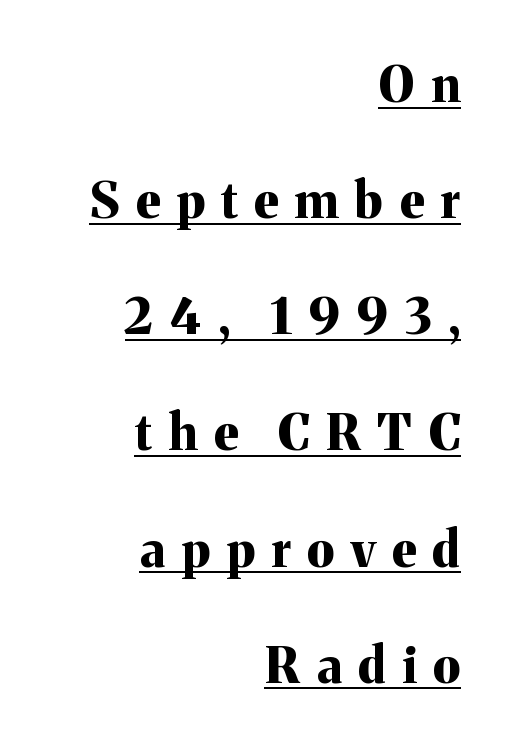
{"serif": "yes", "italic": "no", "bold": "yes", "weight": "bold", "width": "normal", "stroke_contrast": "medium", "x_height": "medium", "monospaced": "no", "underline": "yes", "align": "right", "line_spacing": "loose", "line_spacing_ratio": 2.37, "letter_spacing": "wide", "letter_spacing_em": 0.34, "glyph_px": 49}
